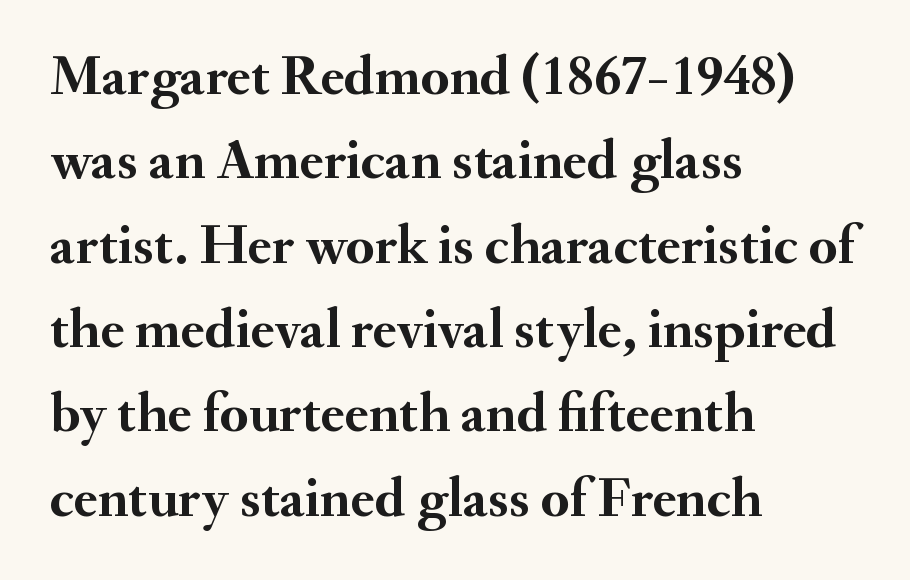
{"serif": "yes", "italic": "no", "bold": "yes", "weight": "semibold", "width": "normal", "stroke_contrast": "medium", "x_height": "small", "monospaced": "no", "underline": "no", "align": "left", "line_spacing": "normal", "line_spacing_ratio": 1.48, "letter_spacing": "normal", "letter_spacing_em": 0.0, "glyph_px": 57}
